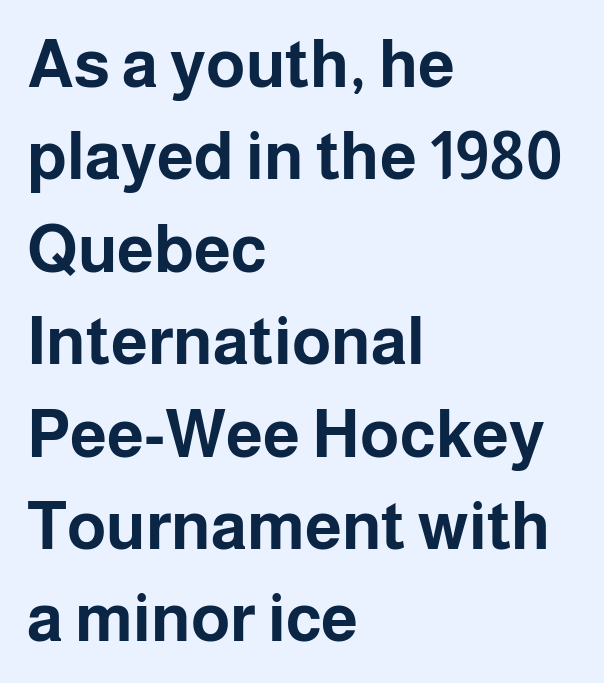
{"serif": "no", "italic": "no", "bold": "yes", "weight": "bold", "width": "normal", "stroke_contrast": "low", "x_height": "medium", "monospaced": "no", "underline": "no", "align": "left", "line_spacing": "normal", "line_spacing_ratio": 1.4, "letter_spacing": "normal", "letter_spacing_em": 0.0, "glyph_px": 66}
